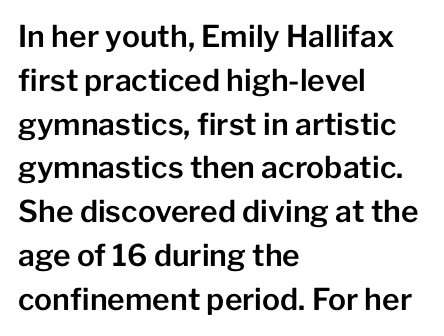
Q: Is the text italic (slanted)? A: No, it is upright.
Q: Is the typeface a serif or a sans-serif typeface? A: Sans-serif.
Q: Is the text underlined? A: No.
Q: How is the paragraph aligned? A: Left-aligned.
Q: Is the spacing between letters normal or unusually wide? A: Normal.
Q: Is the spacing between lines tight, normal or loose? A: Normal.
Q: Width (condensed, normal, or wide)? A: Normal.
Q: Stroke contrast? A: Low.
Q: x-height? A: Medium.
Q: Monospaced? A: No.
